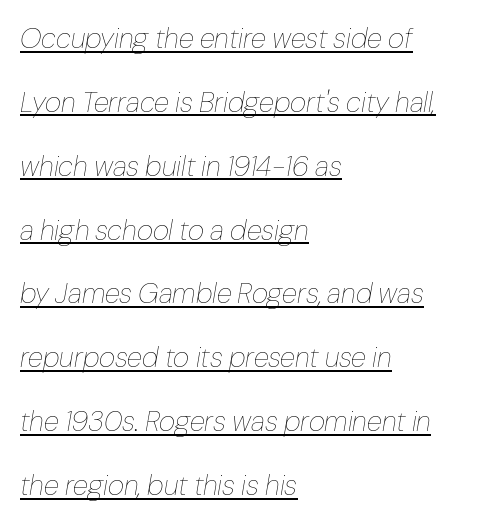
The image shows 28 px thin type, italic (leaning right); set left-aligned, loose line spacing (2.28x), normal letter spacing, underlined; low stroke contrast and a medium x-height.
